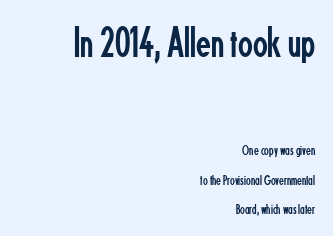
{"serif": "no", "italic": "no", "bold": "no", "weight": "regular", "width": "condensed", "stroke_contrast": "low", "x_height": "small", "monospaced": "no", "underline": "no", "align": "right", "line_spacing": "loose", "line_spacing_ratio": 2.09, "letter_spacing": "normal", "letter_spacing_em": 0.0, "larger_block": "first", "size_ratio": 3.07, "glyph_px": 43}
